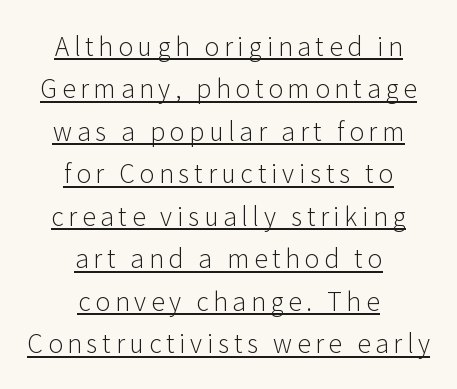
{"italic": "no", "bold": "no", "underline": "yes", "align": "center", "line_spacing": "normal", "line_spacing_ratio": 1.7, "glyph_px": 25}
